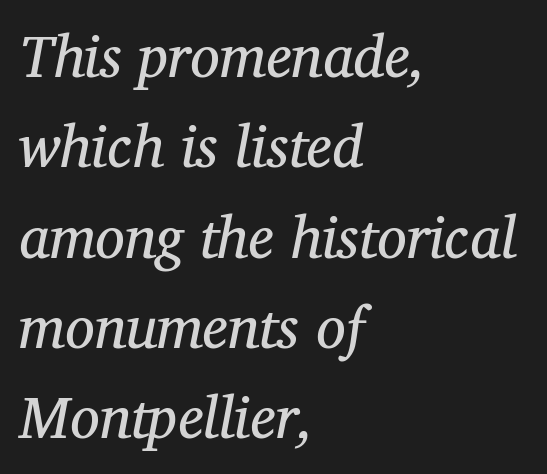
{"serif": "yes", "italic": "yes", "lean": "right", "slant_degrees": 12, "bold": "no", "weight": "regular", "width": "normal", "stroke_contrast": "medium", "x_height": "medium", "monospaced": "no", "underline": "no", "align": "left", "line_spacing": "normal", "line_spacing_ratio": 1.53, "letter_spacing": "normal", "letter_spacing_em": 0.0, "glyph_px": 59}
